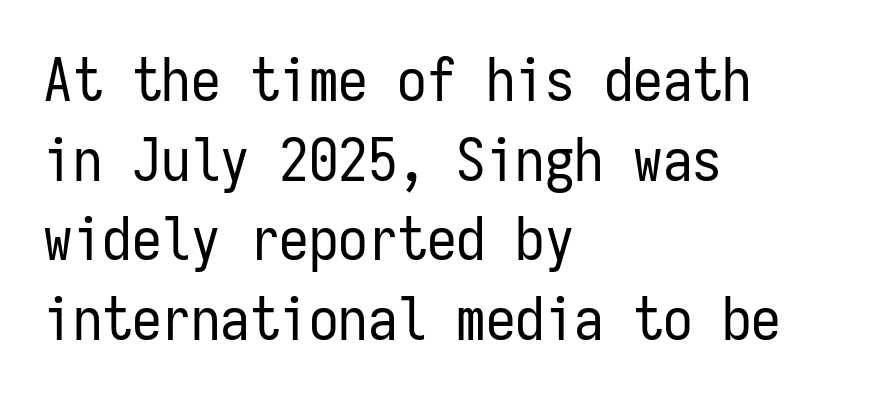
The space beneath each line is pristine and unruled. This sample uses plain, unmodified letter spacing. The typeface chosen for these lines omits serifs. The face used here is monospaced, like something from a code editor. Is the type heavy? It reads as light-to-regular instead.
